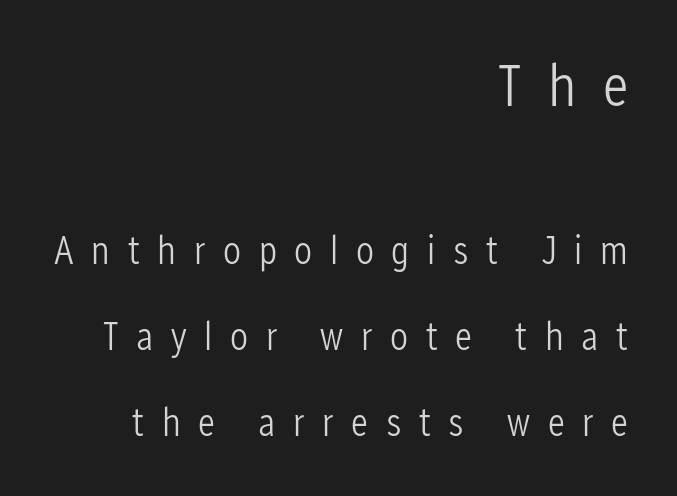
Ink coverage per letter is moderate at most. This sample uses a sans-serif face. Does the lettering tilt? It doesn't — this is upright. The tracking reads as deliberately expanded to a designer's eye. The setting favours the right margin, as signatures and pull-quotes sometimes do. The passage shown is typed in a proportional face where columns would drift.
